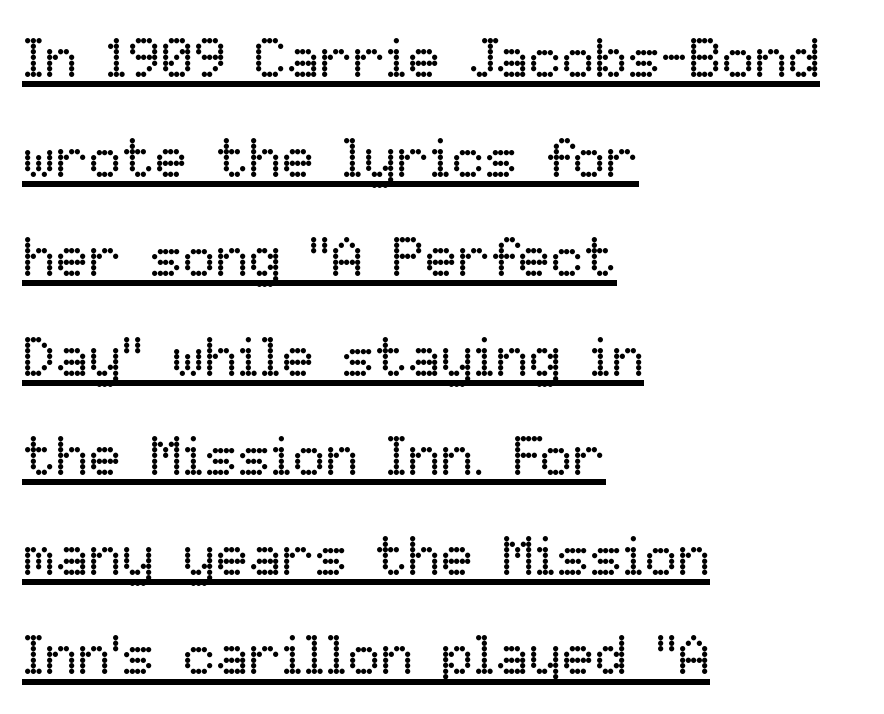
{"italic": "no", "bold": "no", "weight": "regular", "width": "normal", "stroke_contrast": "low", "x_height": "medium", "monospaced": "no", "underline": "yes", "align": "left", "line_spacing_ratio": 1.81, "letter_spacing": "normal", "letter_spacing_em": 0.0, "glyph_px": 55}
